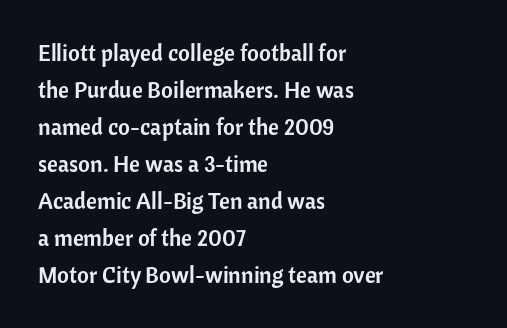
The image shows 23 px text type, upright; set left-aligned, normal line spacing (1.61x), normal letter spacing, not underlined.
